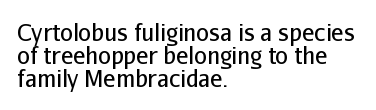
Q: Is the text bold? A: No.
Q: Is the text italic (slanted)? A: No, it is upright.
Q: Is the text underlined? A: No.
Q: How is the paragraph aligned? A: Left-aligned.
Q: Is the spacing between letters normal or unusually wide? A: Normal.
Q: Is the spacing between lines tight, normal or loose? A: Tight.
